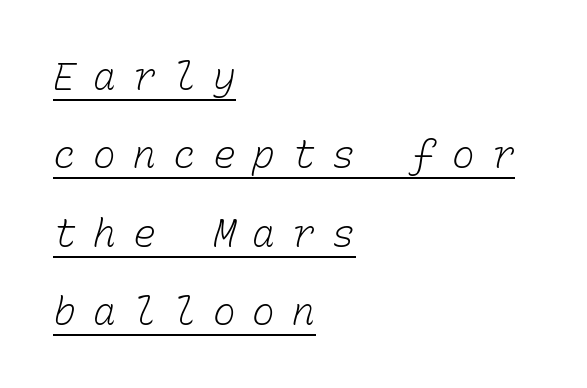
Check the space under the baseline: a stroke is drawn there. Inter-character spacing is expanded well beyond the font's built-in metrics. Does the leading feel generous? Absolutely, it's lavish. The paragraph has a hard left edge and a soft right edge.
